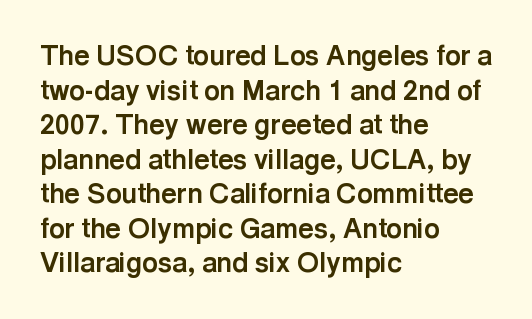
Compared with typical body copy, the letter spacing here is the same. The setting favours the left margin, as ordinary paragraphs usually do. Heft: maximum for text — a bold. Beneath every word, the page is bare. Successive baselines arrive at the customary interval. These lines were composed using upright roman letters.
